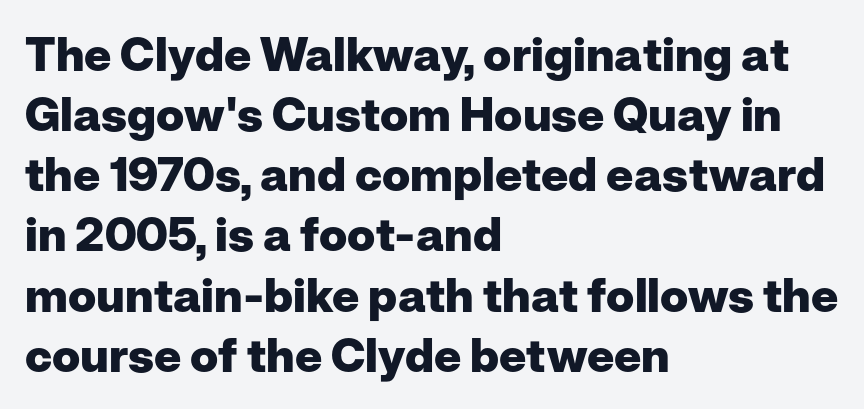
Q: Is the text bold? A: Yes.
Q: Is the text italic (slanted)? A: No, it is upright.
Q: Is the typeface a serif or a sans-serif typeface? A: Sans-serif.
Q: Is the text underlined? A: No.
Q: How is the paragraph aligned? A: Left-aligned.
Q: Is the spacing between letters normal or unusually wide? A: Normal.
Q: Is the spacing between lines tight, normal or loose? A: Normal.
Q: Width (condensed, normal, or wide)? A: Normal.
Q: Stroke contrast? A: Low.
Q: x-height? A: Medium.
Q: Monospaced? A: No.
